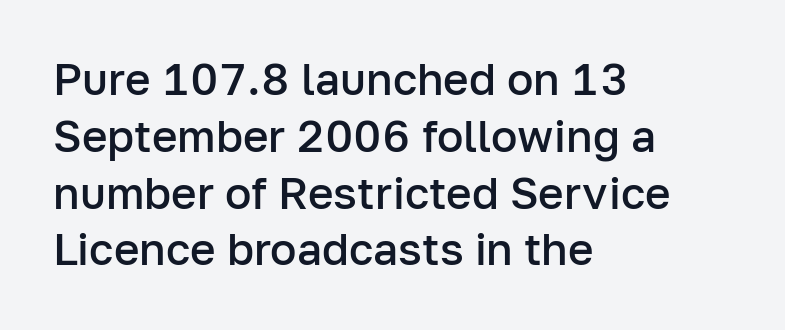
These lines are set flush left with a ragged right edge. Notice how descenders clear the ascenders below comfortably — that's standard leading. Students, this is semibold: more ink than regular, less than bold. Are there feet on the stems? There aren't — it's a sans. A typesetter would call this proportional, since set widths differ per character. Descenders hang freely into open space.
